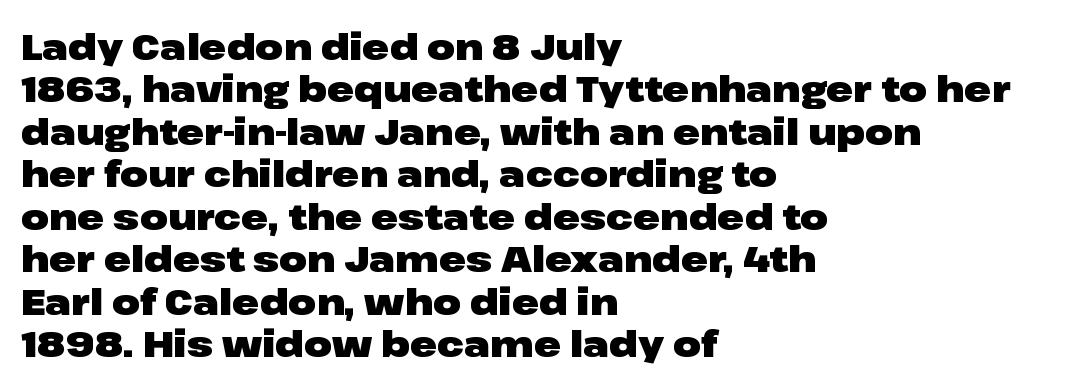
Q: Is the text bold? A: Yes.
Q: Is the text italic (slanted)? A: No, it is upright.
Q: Is the typeface a serif or a sans-serif typeface? A: Sans-serif.
Q: Is the text underlined? A: No.
Q: How is the paragraph aligned? A: Left-aligned.
Q: Is the spacing between letters normal or unusually wide? A: Normal.
Q: Width (condensed, normal, or wide)? A: Wide.
Q: Stroke contrast? A: Low.
Q: x-height? A: Medium.
Q: Monospaced? A: No.
